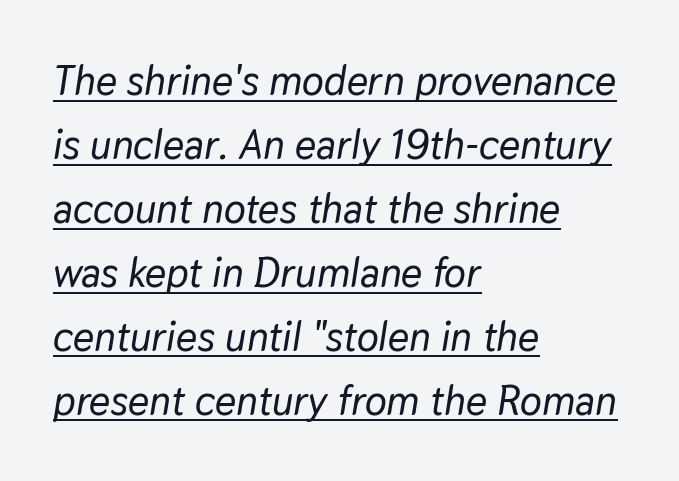
The image shows 41 px text type, italic (leaning right); set left-aligned, normal line spacing (1.56x), normal letter spacing, underlined; low stroke contrast and a medium x-height.
